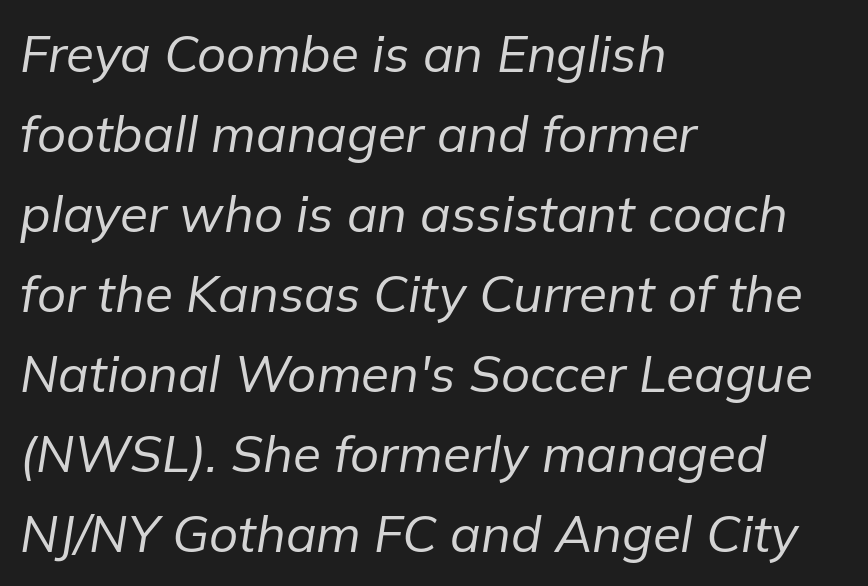
The image shows 51 px regular-weight type, italic (leaning right); set left-aligned, normal line spacing (1.57x), normal letter spacing, not underlined; low stroke contrast and a medium x-height.
